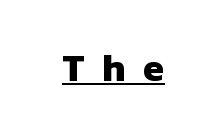
Q: Is the text bold? A: Yes.
Q: Is the typeface a serif or a sans-serif typeface? A: Sans-serif.
Q: Is the text underlined? A: Yes.
Q: Is the spacing between letters normal or unusually wide? A: Unusually wide.
Q: Width (condensed, normal, or wide)? A: Normal.
Q: Stroke contrast? A: Low.
Q: x-height? A: Medium.
Q: Monospaced? A: No.
